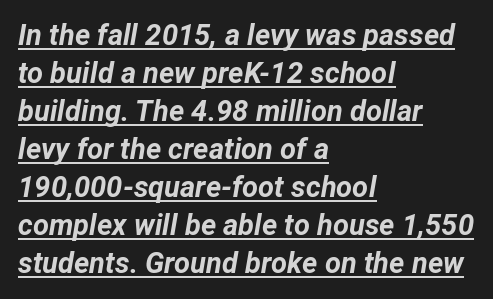
{"italic": "yes", "lean": "right", "slant_degrees": 12, "bold": "yes", "weight": "bold", "width": "normal", "stroke_contrast": "low", "x_height": "medium", "monospaced": "no", "underline": "yes", "align": "left", "line_spacing": "normal", "line_spacing_ratio": 1.31, "letter_spacing": "normal", "letter_spacing_em": 0.0, "glyph_px": 29}
